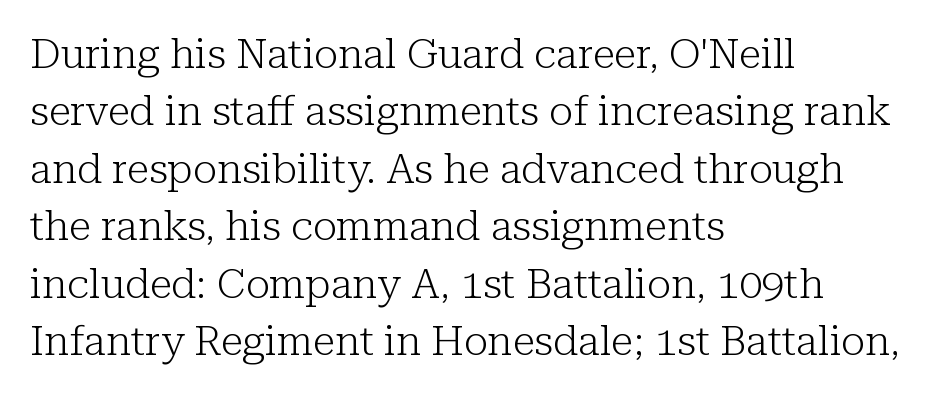
Q: Is the text bold? A: No.
Q: Is the text italic (slanted)? A: No, it is upright.
Q: Is the typeface a serif or a sans-serif typeface? A: Serif.
Q: Is the text underlined? A: No.
Q: How is the paragraph aligned? A: Left-aligned.
Q: Is the spacing between letters normal or unusually wide? A: Normal.
Q: Is the spacing between lines tight, normal or loose? A: Normal.
Q: Width (condensed, normal, or wide)? A: Normal.
Q: Stroke contrast? A: Low.
Q: x-height? A: Medium.
Q: Monospaced? A: No.
